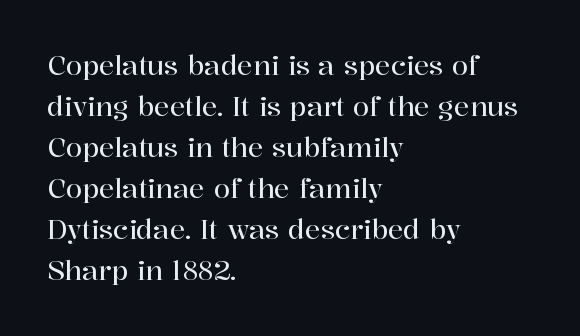
Descenders hang freely into open space. The font's upright variant was chosen for this text. Alignment: flush left. Leading: standard. The letterforms sit shoulder to shoulder at normal distance.
